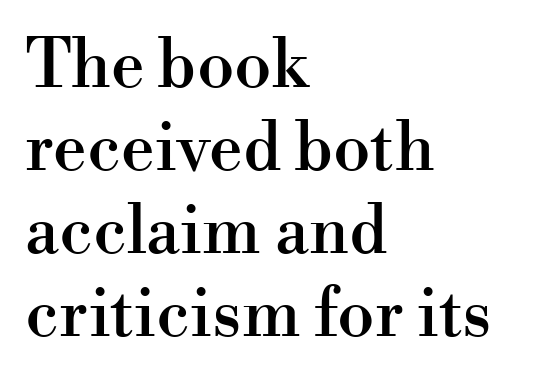
The image shows 67 px serif type, upright; set left-aligned, line spacing 1.24x, normal letter spacing, not underlined; high stroke contrast and a small x-height.
